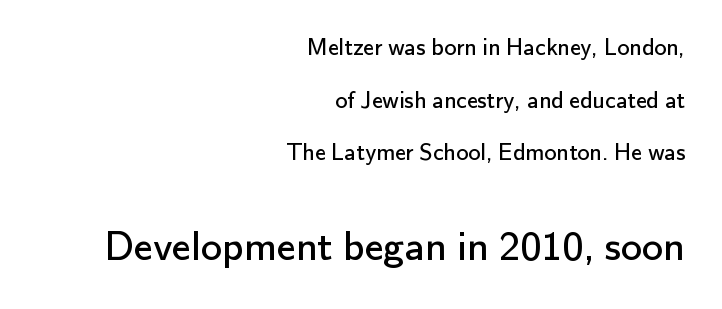
The image shows 42 px regular-weight sans-serif type, upright; set right-aligned, loose line spacing (2.19x), normal letter spacing, not underlined; the second (bottom) block is 1.75x larger; low stroke contrast and a small x-height.
